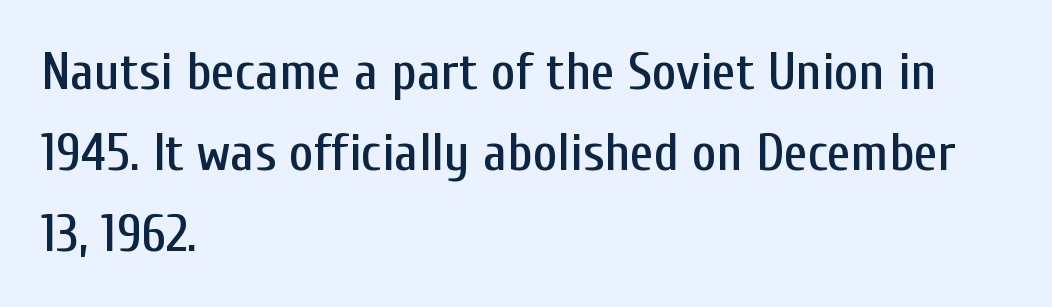
{"serif": "no", "italic": "no", "width": "condensed", "stroke_contrast": "low", "x_height": "medium", "monospaced": "no", "underline": "no", "align": "left", "line_spacing": "normal", "line_spacing_ratio": 1.53, "letter_spacing": "normal", "letter_spacing_em": 0.0, "glyph_px": 53}
